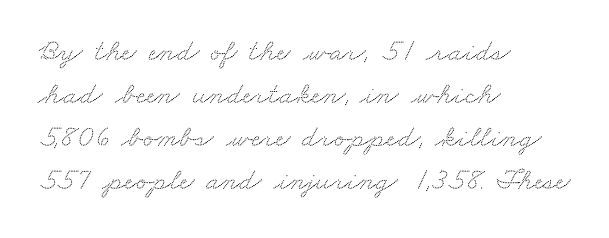
The image shows 31 px wide serif type; set left-aligned, normal line spacing (1.39x), normal letter spacing, not underlined; medium stroke contrast and a small x-height.
